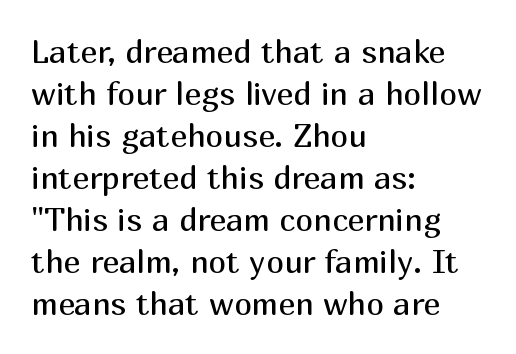
{"serif": "no", "italic": "no", "bold": "no", "weight": "regular", "width": "normal", "stroke_contrast": "medium", "x_height": "medium", "monospaced": "no", "underline": "no", "align": "left", "line_spacing": "normal", "line_spacing_ratio": 1.31, "letter_spacing": "normal", "letter_spacing_em": 0.0, "glyph_px": 32}
